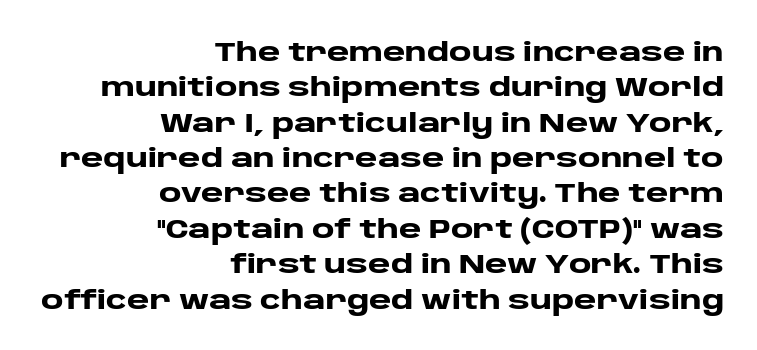
{"italic": "no", "bold": "yes", "underline": "no", "align": "right", "line_spacing": "normal", "line_spacing_ratio": 1.31, "letter_spacing": "normal", "letter_spacing_em": 0.0, "glyph_px": 27}
